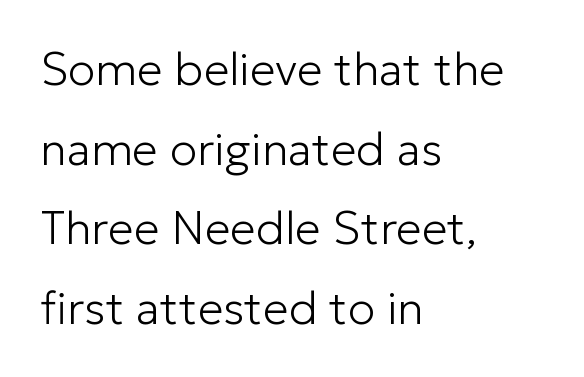
Q: Is the text bold? A: No.
Q: Is the text italic (slanted)? A: No, it is upright.
Q: Is the typeface a serif or a sans-serif typeface? A: Sans-serif.
Q: Is the text underlined? A: No.
Q: How is the paragraph aligned? A: Left-aligned.
Q: Is the spacing between letters normal or unusually wide? A: Normal.
Q: Width (condensed, normal, or wide)? A: Normal.
Q: Stroke contrast? A: Low.
Q: x-height? A: Medium.
Q: Monospaced? A: No.
